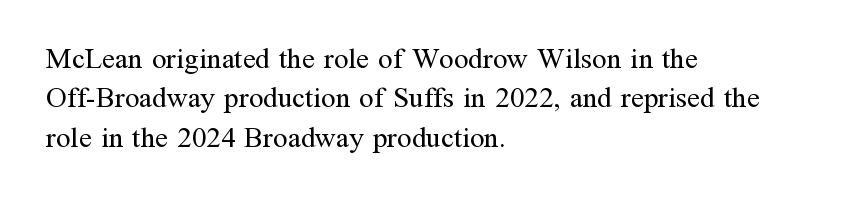
{"serif": "yes", "italic": "no", "bold": "no", "weight": "regular", "width": "normal", "stroke_contrast": "medium", "x_height": "medium", "monospaced": "no", "underline": "no", "align": "left", "line_spacing": "normal", "line_spacing_ratio": 1.36, "letter_spacing": "normal", "letter_spacing_em": 0.0, "glyph_px": 29}
